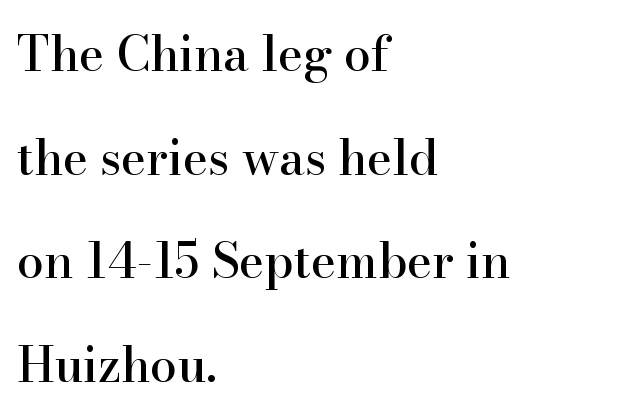
The image shows 48 px serif type, upright; set left-aligned, loose line spacing (2.16x), normal letter spacing, not underlined; high stroke contrast and a small x-height.
